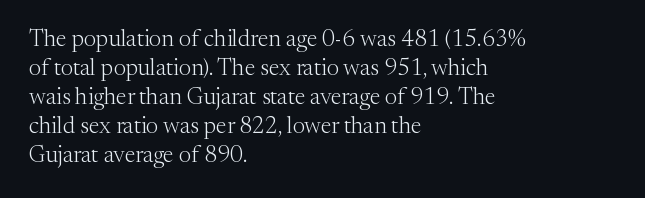
{"italic": "no", "bold": "no", "underline": "no", "align": "left", "line_spacing": "normal", "line_spacing_ratio": 1.26, "letter_spacing": "normal", "letter_spacing_em": 0.0, "glyph_px": 23}
